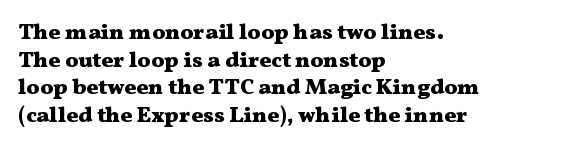
The image shows 22 px bold type, upright; set left-aligned, normal line spacing (1.26x), normal letter spacing, not underlined.
